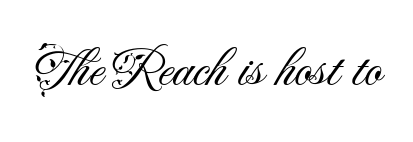
{"serif": "no", "bold": "no", "weight": "light", "width": "normal", "stroke_contrast": "medium", "x_height": "small", "monospaced": "no", "underline": "no", "letter_spacing": "normal", "letter_spacing_em": 0.0, "glyph_px": 55}
